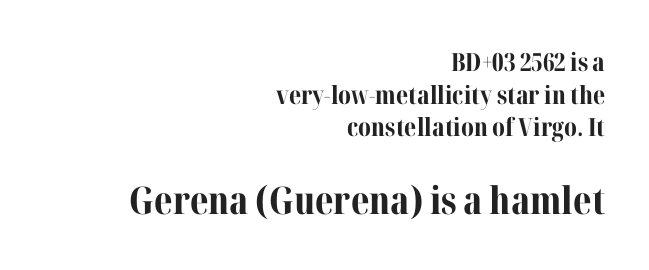
The image shows 38 px bold serif type, upright; set right-aligned, normal line spacing (1.31x), normal letter spacing, not underlined; the second (bottom) block is 1.52x larger; medium stroke contrast and a medium x-height.
